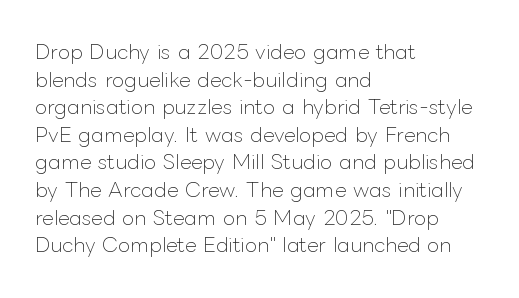
{"italic": "no", "bold": "no", "underline": "no", "align": "left", "line_spacing": "normal", "line_spacing_ratio": 1.38, "letter_spacing": "normal", "letter_spacing_em": 0.0, "glyph_px": 20}
